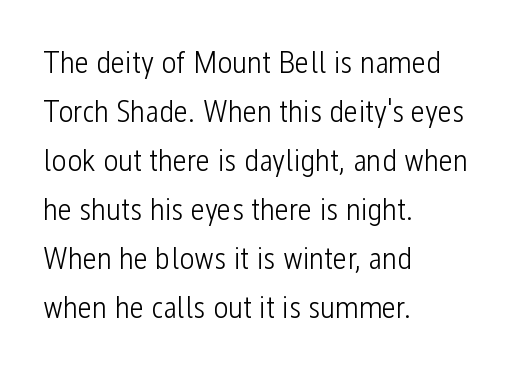
Q: Is the text bold? A: No.
Q: Is the text italic (slanted)? A: No, it is upright.
Q: Is the typeface a serif or a sans-serif typeface? A: Sans-serif.
Q: Is the text underlined? A: No.
Q: How is the paragraph aligned? A: Left-aligned.
Q: Is the spacing between letters normal or unusually wide? A: Normal.
Q: Is the spacing between lines tight, normal or loose? A: Normal.
Q: Width (condensed, normal, or wide)? A: Condensed.
Q: Stroke contrast? A: Low.
Q: x-height? A: Medium.
Q: Monospaced? A: No.
